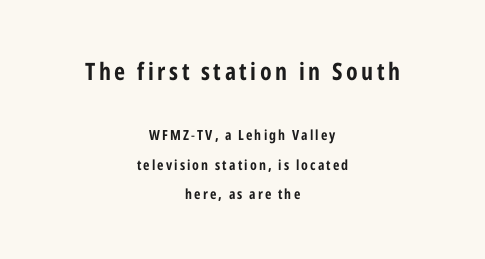
Q: Is the text italic (slanted)? A: No, it is upright.
Q: Is the text underlined? A: No.
Q: How is the paragraph aligned? A: Centered.
Q: Is the spacing between lines tight, normal or loose? A: Loose.
Q: Which block of text is set in a larger size, the first (top) or the second (bottom)? A: The first (top) one.
